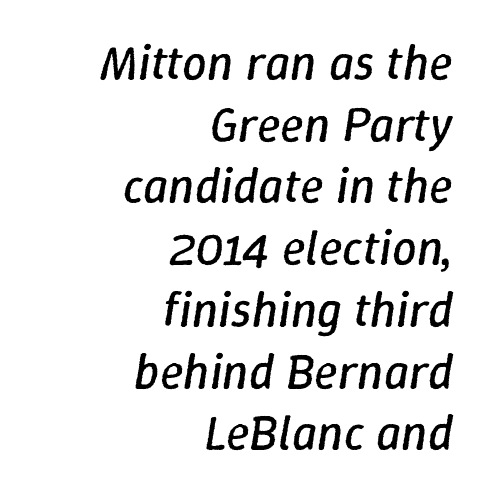
{"italic": "yes", "lean": "right", "slant_degrees": 9, "bold": "no", "weight": "regular", "width": "normal", "stroke_contrast": "low", "x_height": "medium", "monospaced": "no", "underline": "no", "align": "right", "line_spacing": "normal", "line_spacing_ratio": 1.26, "letter_spacing": "normal", "letter_spacing_em": 0.0, "glyph_px": 49}
